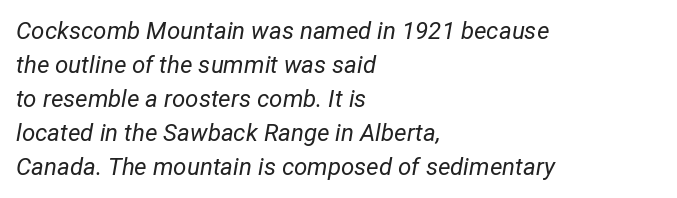
{"italic": "yes", "lean": "right", "slant_degrees": 12, "bold": "no", "underline": "no", "align": "left", "line_spacing": "normal", "line_spacing_ratio": 1.42, "letter_spacing": "normal", "letter_spacing_em": 0.0, "glyph_px": 24}
